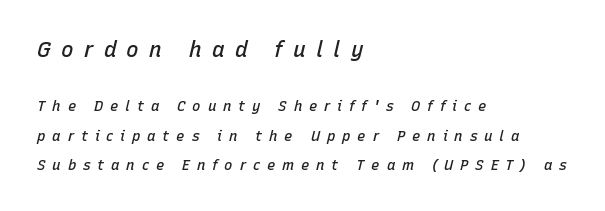
Q: Is the text bold? A: Semi-bold.
Q: Is the text italic (slanted)? A: Yes, it leans right by about 15 degrees.
Q: Is the text underlined? A: No.
Q: How is the paragraph aligned? A: Left-aligned.
Q: Is the spacing between letters normal or unusually wide? A: Unusually wide.
Q: Is the spacing between lines tight, normal or loose? A: Loose.
Q: Which block of text is set in a larger size, the first (top) or the second (bottom)? A: The first (top) one.
